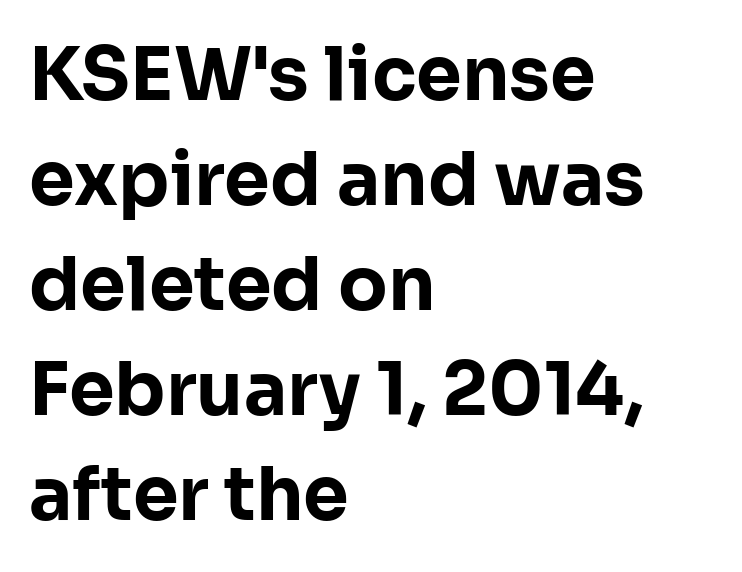
Students, observe: this is what conventionally led text looks like. In CSS terms this would be text-align: left. Stroke terminals: plain, sans-serif. The horizontal fit of the characters is conventional and even. The rendering uses natural spacing where letterforms have individual widths. The typography opts for an upright posture over an oblique one.
